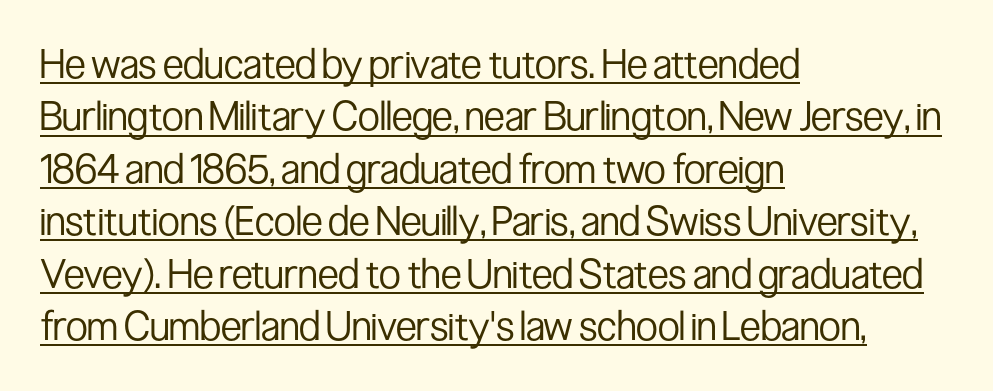
Q: Is the text bold? A: No.
Q: Is the text italic (slanted)? A: No, it is upright.
Q: Is the typeface a serif or a sans-serif typeface? A: Sans-serif.
Q: Is the text underlined? A: Yes.
Q: How is the paragraph aligned? A: Left-aligned.
Q: Is the spacing between letters normal or unusually wide? A: Normal.
Q: Is the spacing between lines tight, normal or loose? A: Normal.
Q: Width (condensed, normal, or wide)? A: Condensed.
Q: Stroke contrast? A: Low.
Q: x-height? A: Medium.
Q: Monospaced? A: No.
